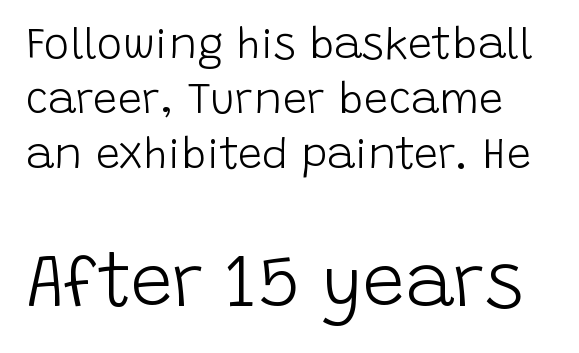
The designer left line spacing at the default. How are the letters spaced? Ordinarily, with no added tracking. This reads as an unemphasized weight, regular at the heaviest. Posture: straight, roman, zero tilt. You could not count columns in this text — the font is proportionally spaced.
